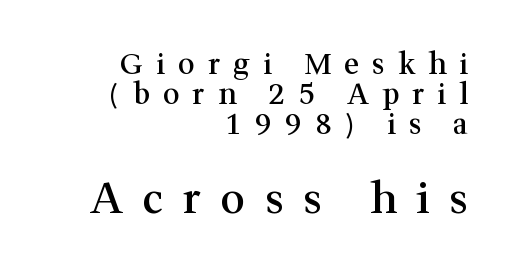
Students, note that the glyphs here are deliberately spaced far apart. Is this a fixed-width face? No — the glyphs have proportional, varying widths. Style check: upright. Reading down the column, the eye jumps only a short way to each next line. I'd describe the lettering as semibold — firm but not a full bold.
